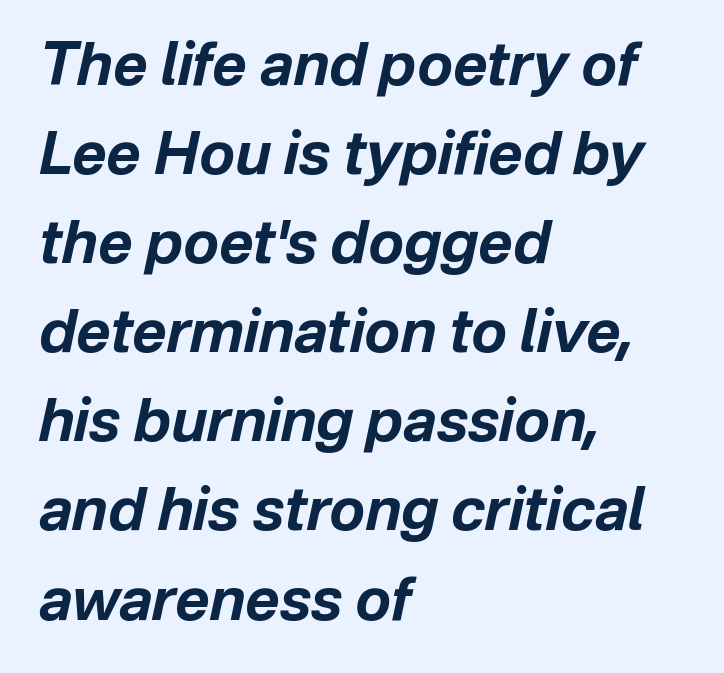
The image shows 59 px bold type, italic (leaning right); set left-aligned, normal line spacing (1.51x), normal letter spacing, not underlined; low stroke contrast and a medium x-height.
